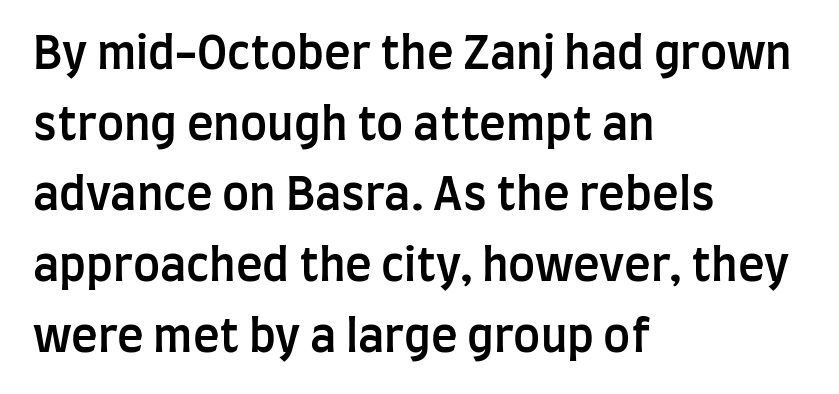
The image shows 45 px semibold, condensed sans-serif type, upright; set left-aligned, normal line spacing (1.57x), normal letter spacing, not underlined; low stroke contrast and a large x-height.
